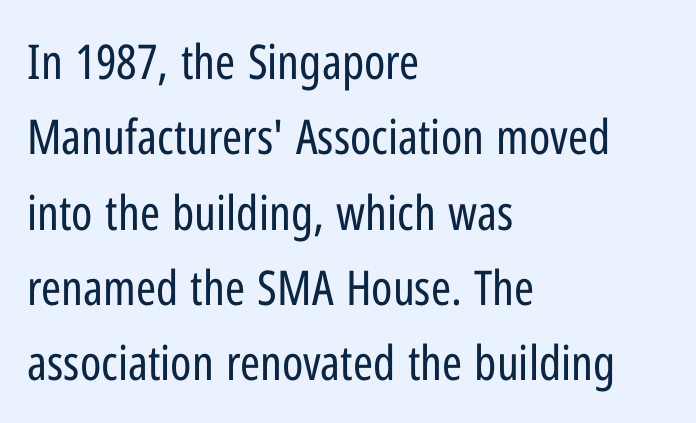
The image shows 48 px regular-weight, condensed sans-serif type, upright; set left-aligned, normal line spacing (1.57x), normal letter spacing, not underlined; low stroke contrast and a medium x-height.
